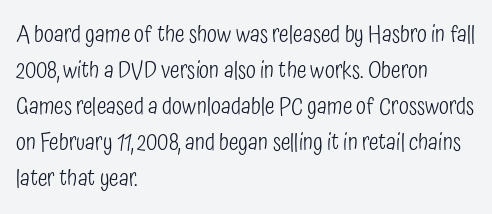
The image shows 23 px text type, upright; set left-aligned, normal line spacing (1.56x), normal letter spacing, not underlined.
